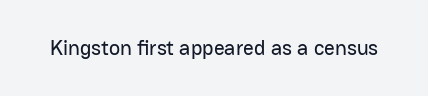
{"italic": "no", "underline": "no", "letter_spacing": "normal", "letter_spacing_em": 0.0, "glyph_px": 21}
